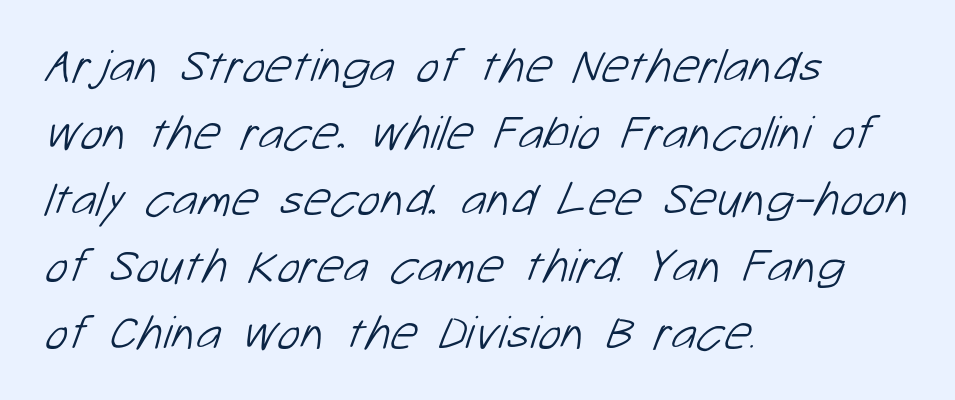
The face used here is proportionally spaced, like ordinary book or web type. Rule under the text: the space is simply empty. To sum up the face: it is a sans, with no serifs. The gaps between neighbouring characters are ordinary and unremarkable. Each line starts at the same left margin while the right side varies.
